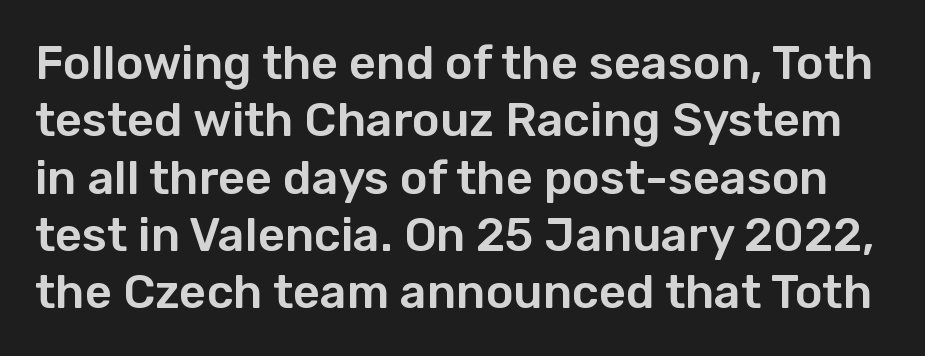
Descenders are the only things crossing below the line. Every character sits straight up, as roman type does. Spacing verdict: proportional, widths tailored to each character. The rendering shows plain stroke endings on the letterforms — a sans-serif design. Observe the ordinary spacing: letters are neighbours, not strangers.
